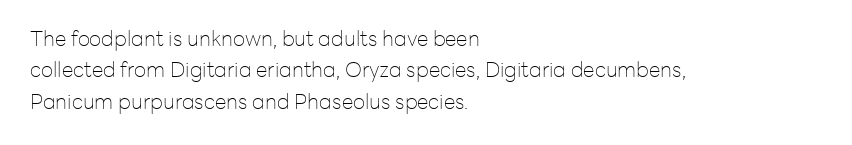
The image shows 21 px text type, upright; set left-aligned, normal line spacing (1.49x), normal letter spacing, not underlined.
